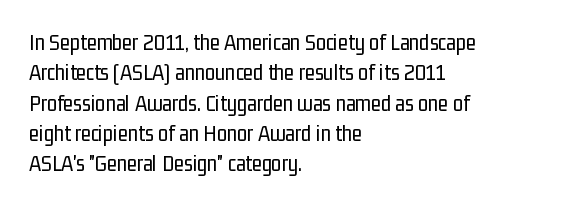
The space directly below the letters is spotless. Caption: standard tracking, unaltered. Vertically, the passage feels balanced, rows spaced as you'd expect. Does the lettering tilt? It doesn't — this is upright.
